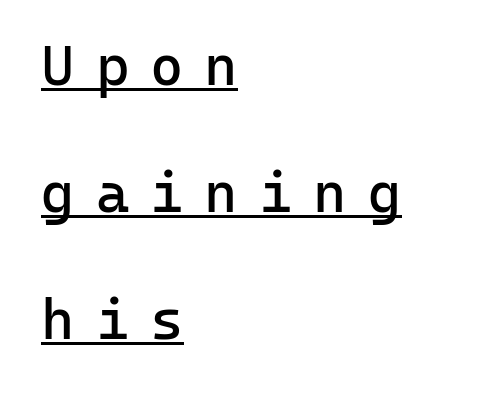
{"serif": "no", "italic": "no", "bold": "no", "weight": "regular", "width": "normal", "stroke_contrast": "low", "x_height": "medium", "monospaced": "yes", "underline": "yes", "align": "left", "line_spacing": "loose", "line_spacing_ratio": 2.23, "letter_spacing": "wide", "letter_spacing_em": 0.37, "glyph_px": 57}
